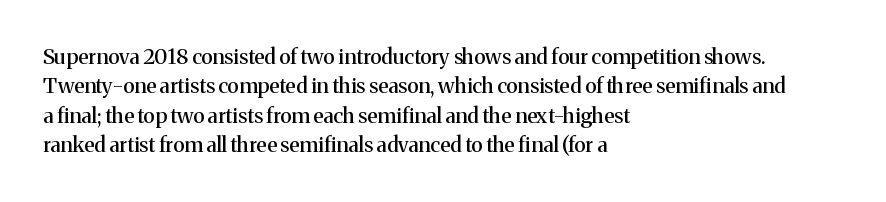
Q: Is the text italic (slanted)? A: No, it is upright.
Q: Is the text underlined? A: No.
Q: How is the paragraph aligned? A: Left-aligned.
Q: Is the spacing between letters normal or unusually wide? A: Normal.
Q: Is the spacing between lines tight, normal or loose? A: Normal.
